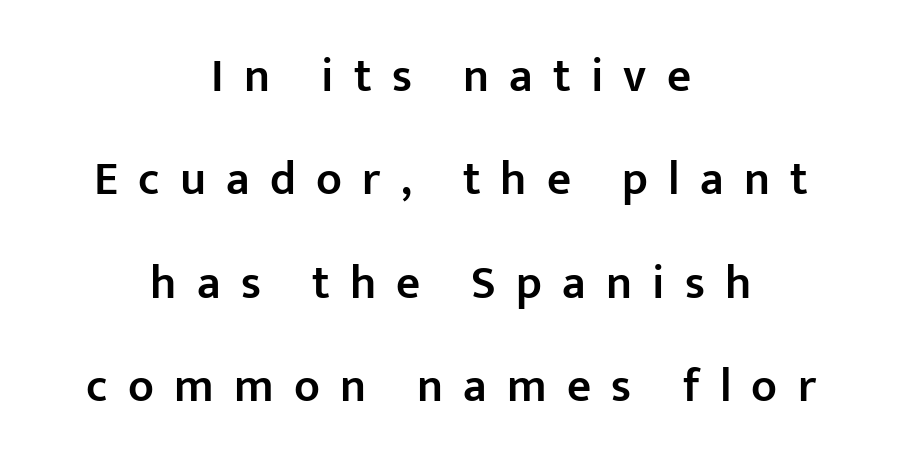
The rendering uses a semibold face; strokes are thickened but not to full bold. Do the characters align in a grid? No, the font is proportional. Where is the straight margin? There isn't one; the lines are centered. The type is letterspaced generously, with wide tracking. Clear beneath every line of the passage.
